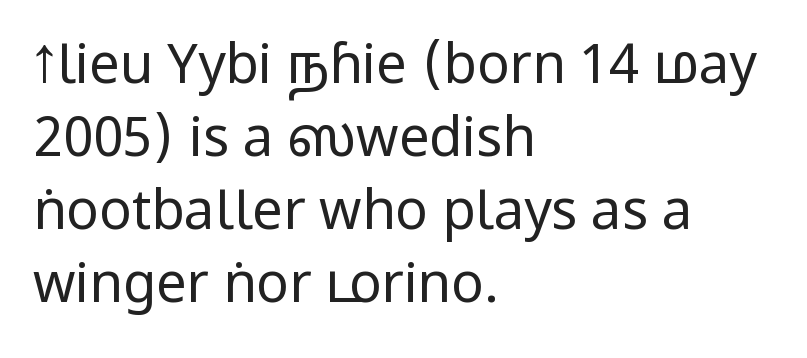
{"serif": "no", "italic": "no", "bold": "no", "weight": "regular", "width": "condensed", "stroke_contrast": "low", "x_height": "large", "monospaced": "no", "underline": "no", "align": "left", "line_spacing": "normal", "line_spacing_ratio": 1.35, "letter_spacing": "normal", "letter_spacing_em": 0.0, "glyph_px": 54}
